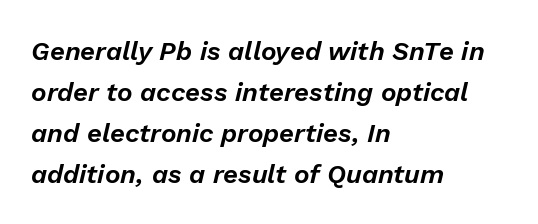
{"italic": "yes", "lean": "right", "slant_degrees": 13, "underline": "no", "align": "left", "line_spacing": "normal", "line_spacing_ratio": 1.58, "letter_spacing": "normal", "letter_spacing_em": 0.0, "glyph_px": 26}
